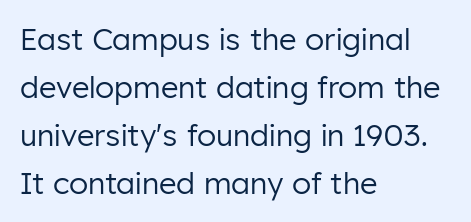
Where is the straight margin? On the left. The space between consecutive lines is moderate. There is no visible air inserted between adjacent glyphs. The font is comparable to plain body text, perhaps lighter. The baseline area is clear.
